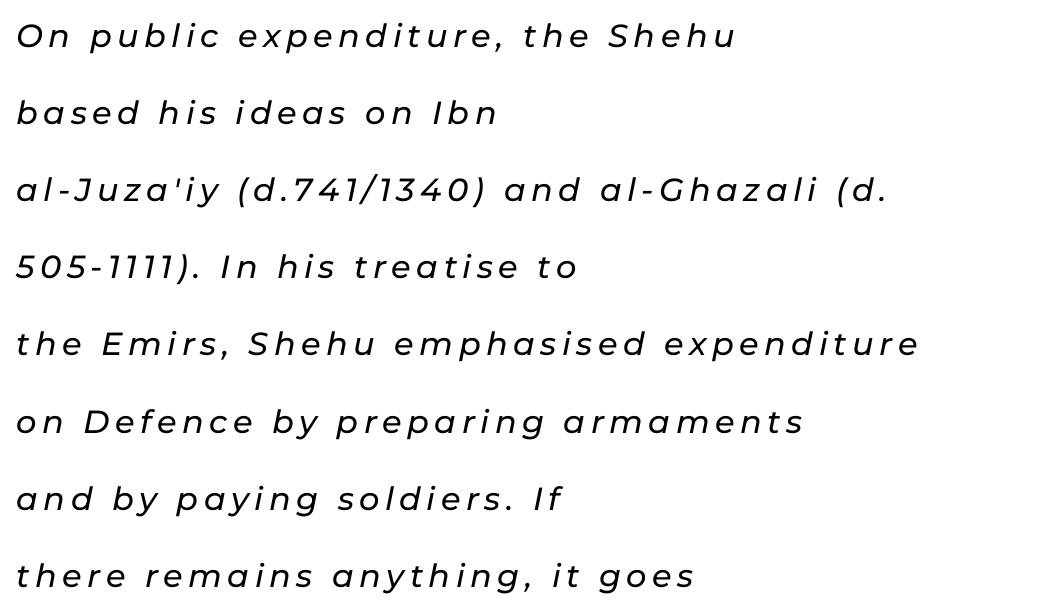
The image shows 32 px text type, italic (leaning right); set left-aligned, loose line spacing (2.41x), not underlined; low stroke contrast and a medium x-height.
